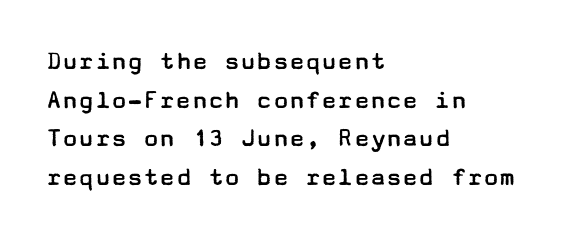
Stroke thickness stays within the range of a standard reading face or lighter. Notice how descenders clear the ascenders below comfortably — that's standard leading. There is no visible air inserted between adjacent glyphs. Casual observation: everything's shoved over to the left. The specimen omits any rule beneath the text block's lines. The letters stand straight up with perfectly vertical stems.
